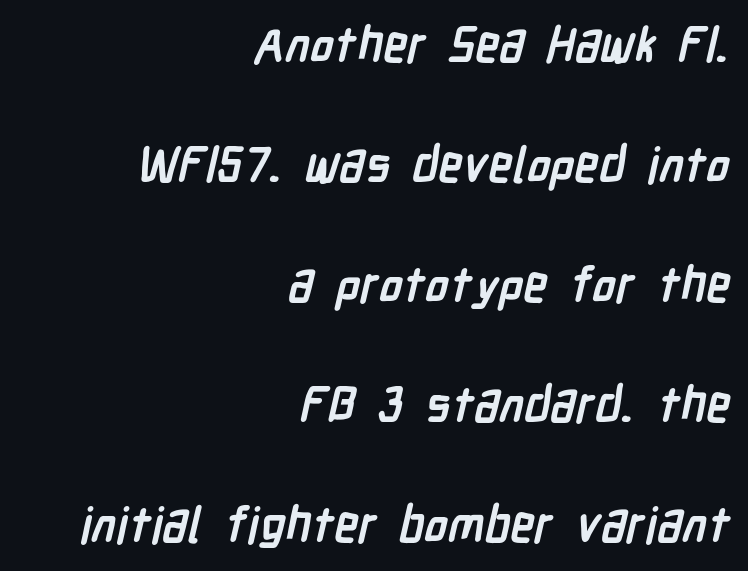
Q: Is the text bold? A: Yes.
Q: Is the typeface a serif or a sans-serif typeface? A: Sans-serif.
Q: Is the text underlined? A: No.
Q: How is the paragraph aligned? A: Right-aligned.
Q: Is the spacing between letters normal or unusually wide? A: Normal.
Q: Is the spacing between lines tight, normal or loose? A: Loose.
Q: Width (condensed, normal, or wide)? A: Condensed.
Q: Stroke contrast? A: Low.
Q: x-height? A: Medium.
Q: Monospaced? A: No.
